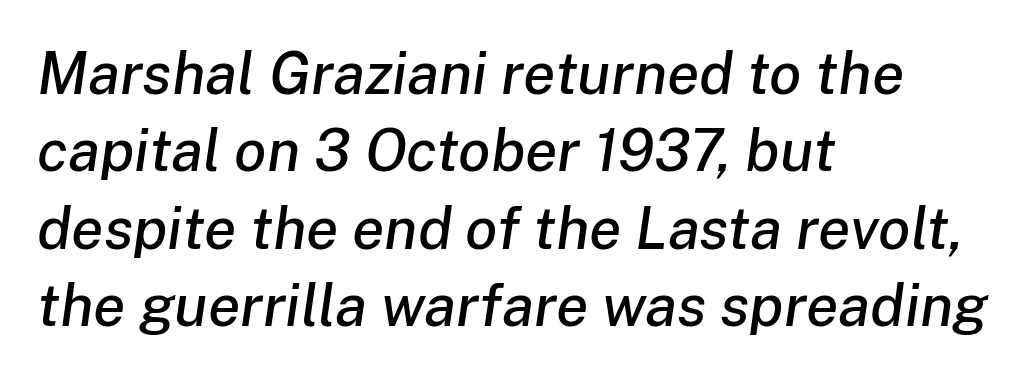
Q: Is the text italic (slanted)? A: Yes, it leans right by about 8 degrees.
Q: Is the text underlined? A: No.
Q: How is the paragraph aligned? A: Left-aligned.
Q: Is the spacing between letters normal or unusually wide? A: Normal.
Q: Is the spacing between lines tight, normal or loose? A: Normal.
Q: Width (condensed, normal, or wide)? A: Normal.
Q: Stroke contrast? A: Low.
Q: x-height? A: Medium.
Q: Monospaced? A: No.
